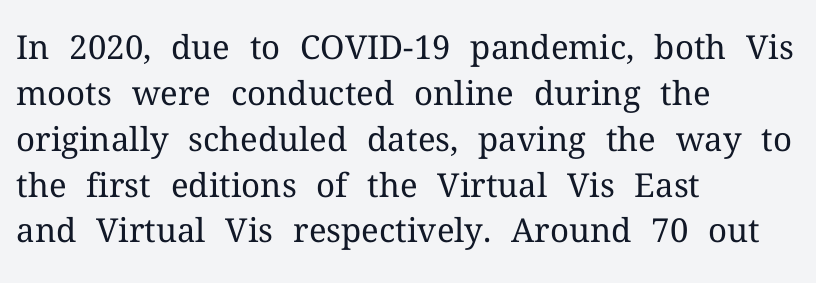
The image shows 33 px regular-weight serif type, upright; set left-aligned, normal line spacing (1.39x), normal letter spacing, not underlined; medium stroke contrast and a medium x-height.
